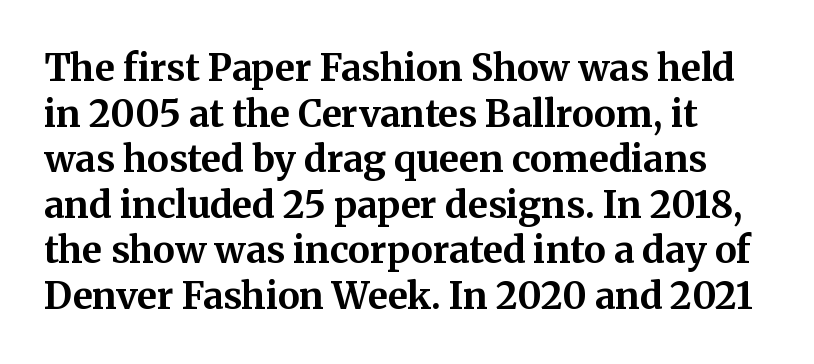
{"serif": "yes", "italic": "no", "bold": "yes", "weight": "bold", "width": "normal", "stroke_contrast": "medium", "x_height": "medium", "monospaced": "no", "underline": "no", "line_spacing_ratio": 1.23, "letter_spacing": "normal", "letter_spacing_em": 0.0, "glyph_px": 37}
